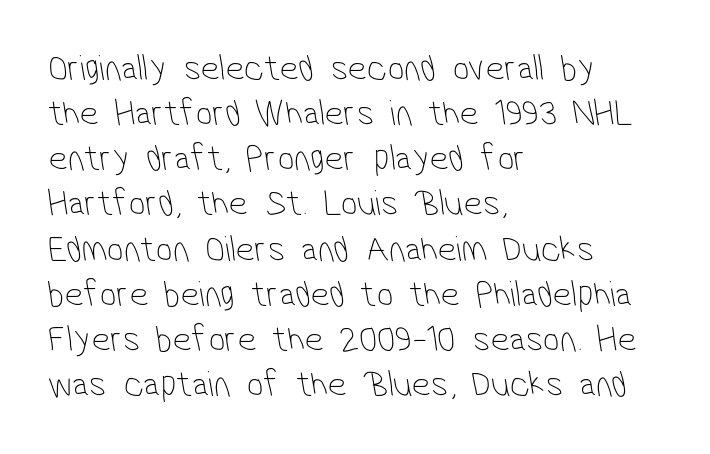
These glyphs show unthickened strokes, regular width or finer. The passage shown is typed in a proportional face where columns would drift. Compared with typical body copy, the letter spacing here is the same. The gap between lines stays unmarked. Reading down the block, your eye returns to a fixed left position each line. What kind of face is this? One without serifs — a sans.
